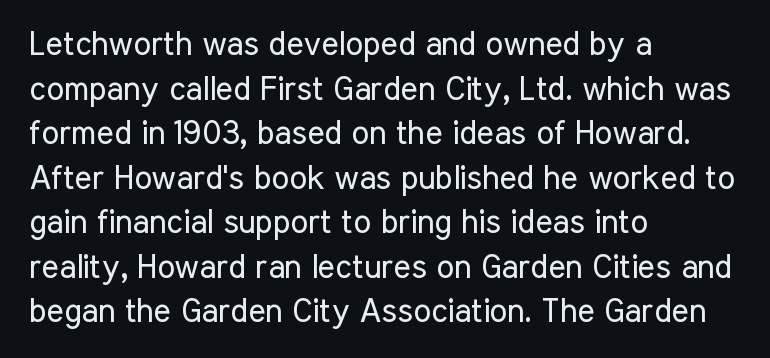
{"serif": "no", "italic": "no", "bold": "no", "weight": "regular", "width": "condensed", "stroke_contrast": "low", "x_height": "medium", "monospaced": "no", "underline": "no", "align": "left", "line_spacing": "normal", "line_spacing_ratio": 1.35, "letter_spacing": "normal", "letter_spacing_em": 0.0, "glyph_px": 33}
